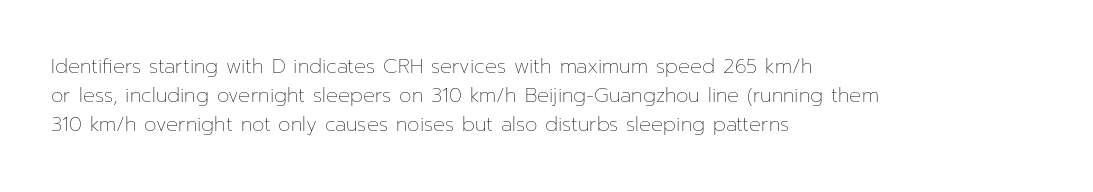
A normal amount of white space separates one row of letters from the next. The foot of each line stays bare and open. The ragged edge is on the right, which tells us the setting is flush left. This sample uses an upright cut, with every glyph sitting square on the baseline. No chunkiness to these letters — they're not bold. Does extra space separate the letters? No, they use regular spacing.
